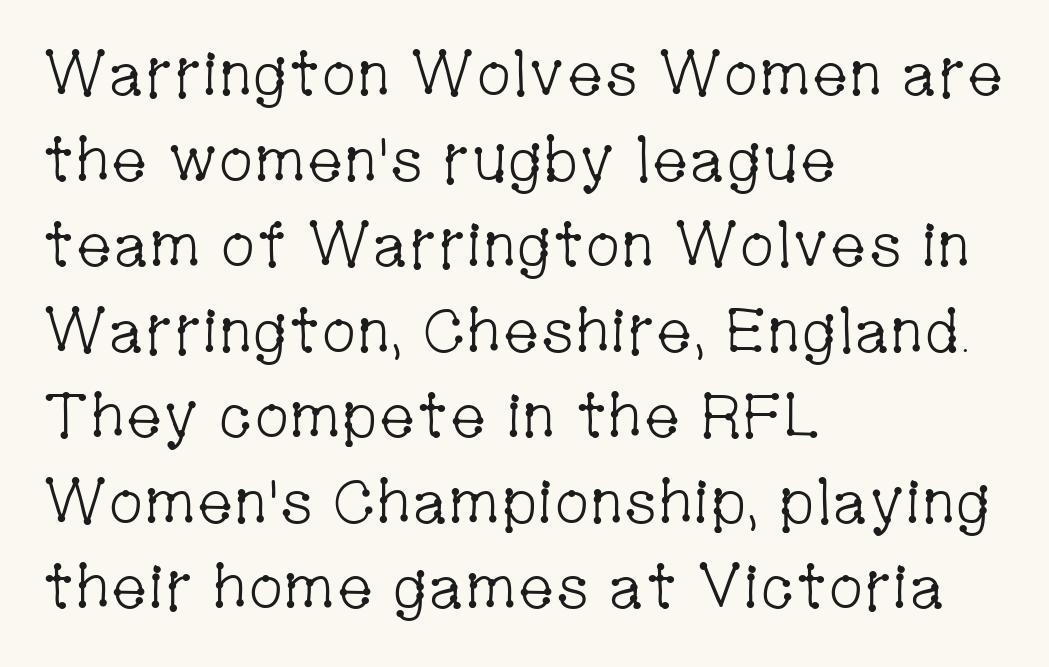
{"serif": "yes", "italic": "no", "bold": "no", "weight": "light", "width": "condensed", "stroke_contrast": "low", "x_height": "medium", "monospaced": "no", "underline": "no", "align": "left", "line_spacing": "normal", "line_spacing_ratio": 1.38, "letter_spacing": "normal", "letter_spacing_em": 0.0, "glyph_px": 62}
